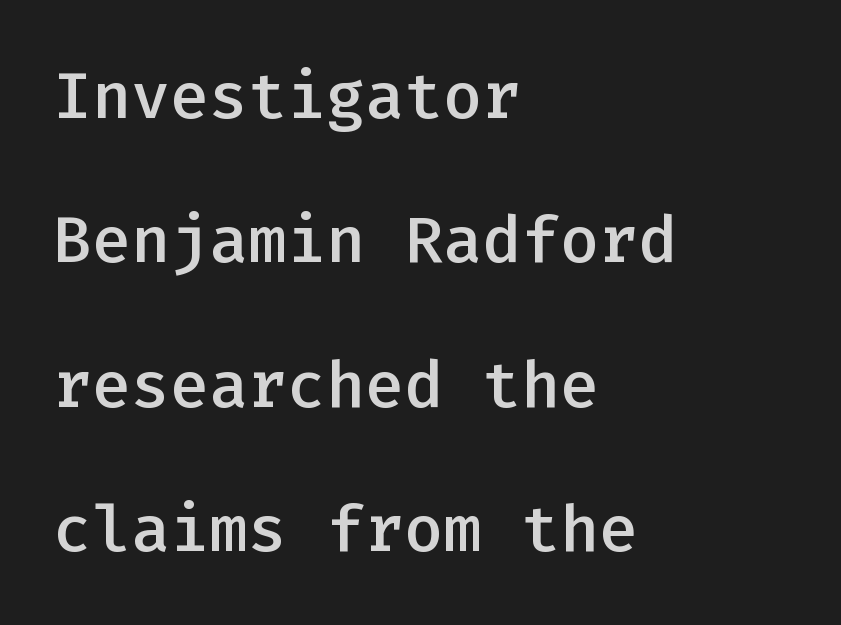
The image shows 65 px semibold sans-serif type, upright, monospaced; set left-aligned, loose line spacing (2.22x), normal letter spacing, not underlined; low stroke contrast and a medium x-height.
